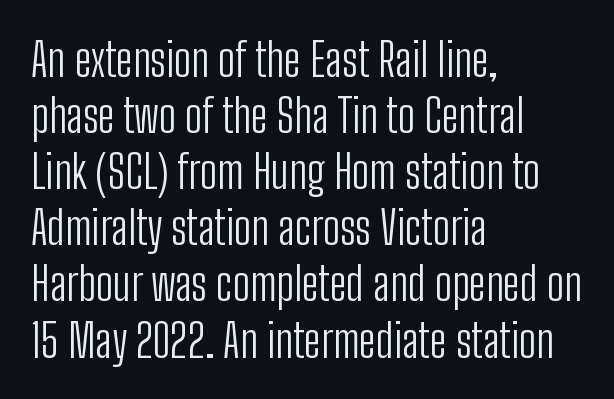
The image shows 46 px light, condensed sans-serif type, upright; set left-aligned, line spacing 1.22x, normal letter spacing, not underlined; low stroke contrast and a medium x-height.
